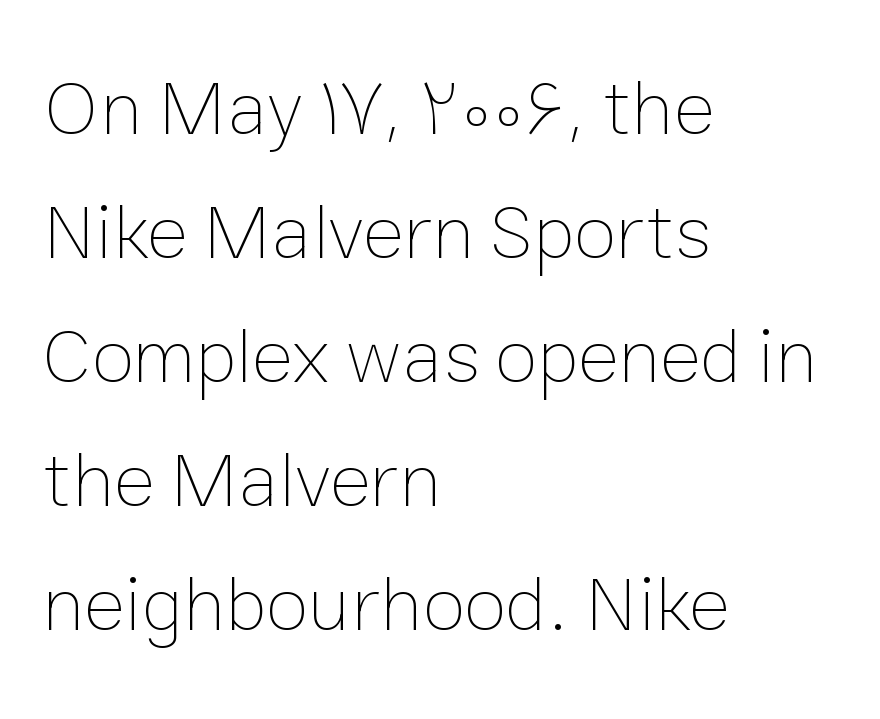
{"italic": "no", "bold": "no", "weight": "thin", "width": "normal", "stroke_contrast": "low", "x_height": "medium", "monospaced": "no", "underline": "no", "align": "left", "line_spacing": "normal", "line_spacing_ratio": 1.59, "letter_spacing": "normal", "letter_spacing_em": 0.0, "glyph_px": 78}
